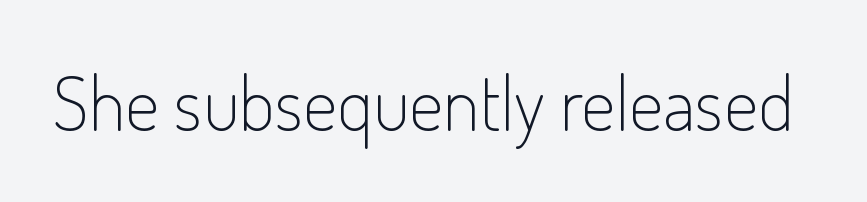
{"serif": "no", "italic": "no", "bold": "no", "weight": "light", "width": "condensed", "stroke_contrast": "low", "x_height": "small", "monospaced": "no", "underline": "no", "letter_spacing": "normal", "letter_spacing_em": 0.0, "glyph_px": 76}
